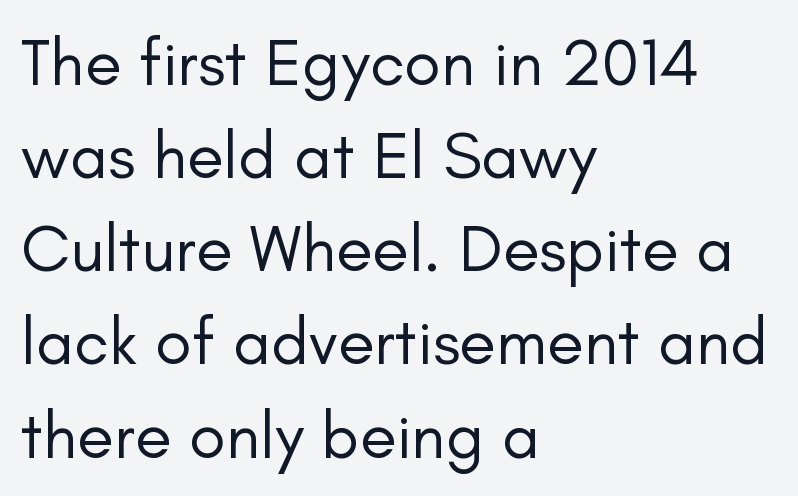
Posture: straight, roman, zero tilt. This reads as an unemphasized weight, regular at the heaviest. This is sans-serif lettering, the kind often seen on screens and signage. No extra tracking has been applied to these lines.
